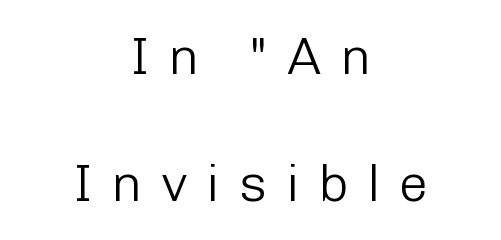
Observe the absence of serifs on each vertical stroke in this sample. Compared with a flush-left layout, this one balances lines on the center instead. No chunkiness to these letters — they're not bold. The space beneath each line is pristine and unruled.
